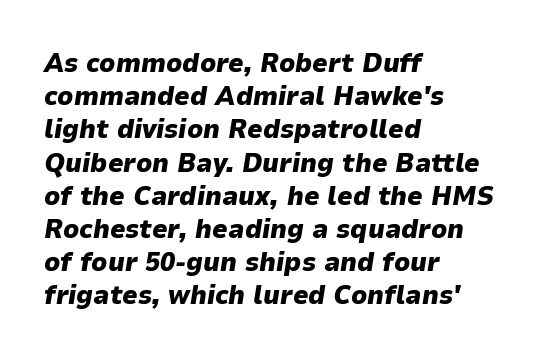
Q: Is the text bold? A: Yes.
Q: Is the text italic (slanted)? A: Yes, it leans right by about 9 degrees.
Q: Is the text underlined? A: No.
Q: How is the paragraph aligned? A: Left-aligned.
Q: Is the spacing between letters normal or unusually wide? A: Normal.
